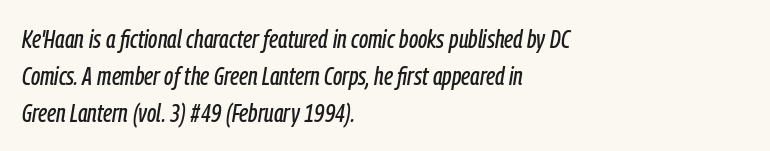
{"italic": "yes", "lean": "right", "slant_degrees": 9, "underline": "no", "align": "left", "line_spacing": "normal", "line_spacing_ratio": 1.43, "letter_spacing": "normal", "letter_spacing_em": 0.0, "glyph_px": 26}
